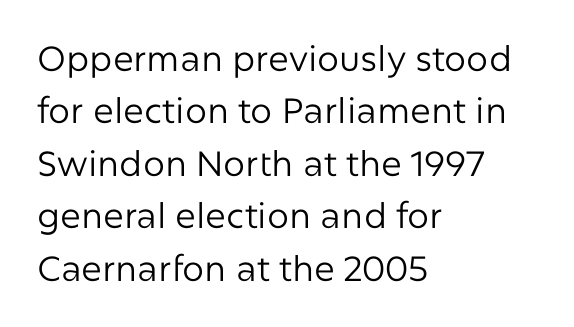
The image shows 35 px regular-weight sans-serif type, upright; set left-aligned, normal line spacing (1.5x), normal letter spacing, not underlined; low stroke contrast and a medium x-height.
